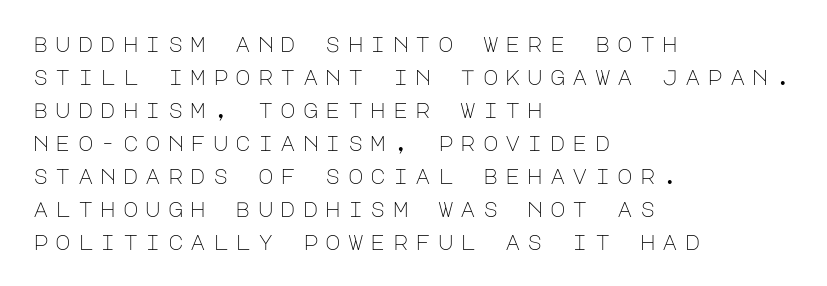
Is there much room between lines? A standard amount, neither cramped nor airy. Casual observation: everything's shoved over to the left. Only glyphs here, with clear space below each row. The face used here is rendered with a markedly widened letterfit. Weight class: somewhere from thin through regular. No italicization has been applied; the sample stays upright.
